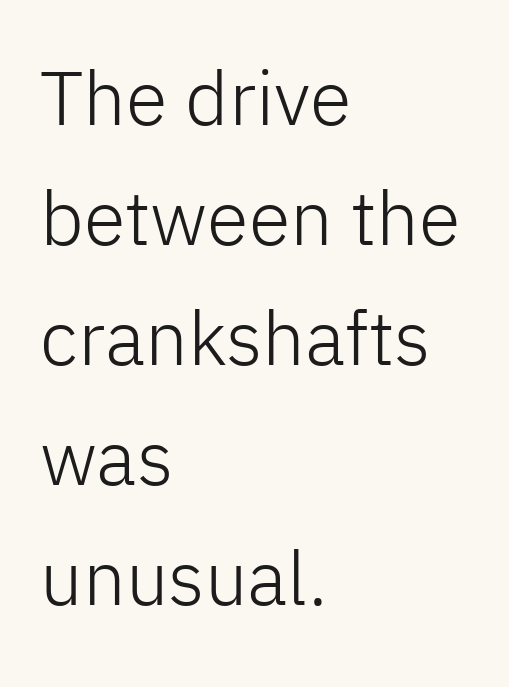
Q: Is the text bold? A: No.
Q: Is the text italic (slanted)? A: No, it is upright.
Q: Is the typeface a serif or a sans-serif typeface? A: Sans-serif.
Q: Is the text underlined? A: No.
Q: How is the paragraph aligned? A: Left-aligned.
Q: Is the spacing between letters normal or unusually wide? A: Normal.
Q: Is the spacing between lines tight, normal or loose? A: Normal.
Q: Width (condensed, normal, or wide)? A: Normal.
Q: Stroke contrast? A: Low.
Q: x-height? A: Medium.
Q: Monospaced? A: No.
